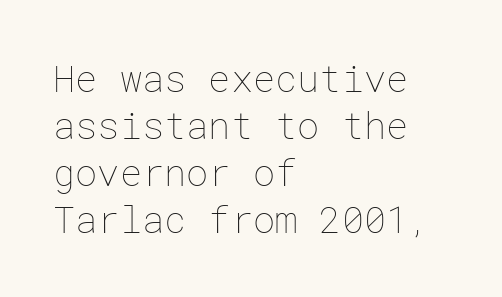
The image shows 37 px thin type, upright; set left-aligned, normal line spacing (1.27x), normal letter spacing, not underlined; low stroke contrast and a medium x-height.
